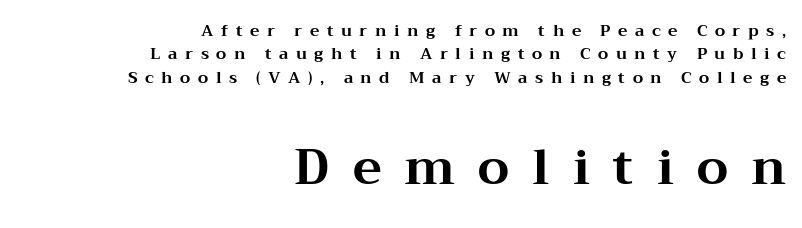
The image shows 49 px bold, wide serif type, upright; set right-aligned, normal line spacing (1.46x), unusually wide letter spacing (+0.47 em), not underlined; the second (bottom) block is 3.06x larger; medium stroke contrast and a medium x-height.
